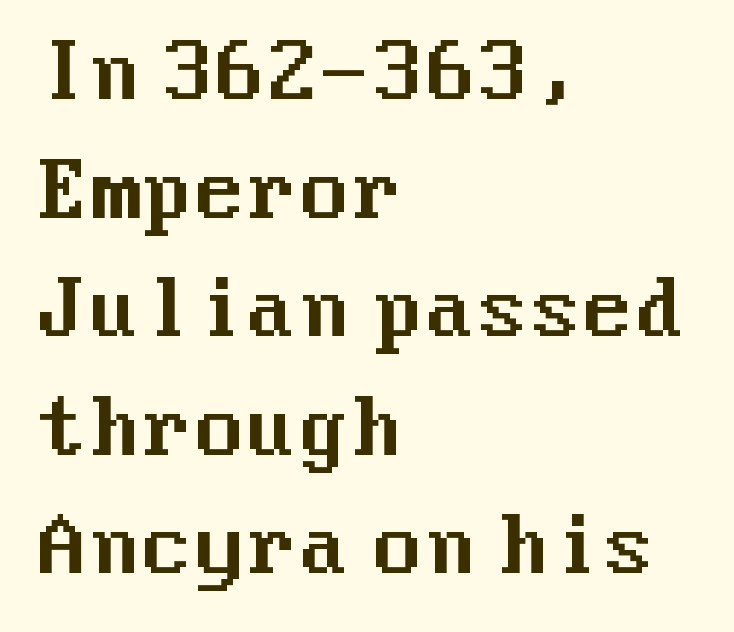
{"serif": "no", "italic": "no", "width": "normal", "stroke_contrast": "medium", "x_height": "medium", "underline": "no", "align": "left", "line_spacing": "normal", "line_spacing_ratio": 1.56, "letter_spacing": "normal", "letter_spacing_em": 0.0, "glyph_px": 76}
